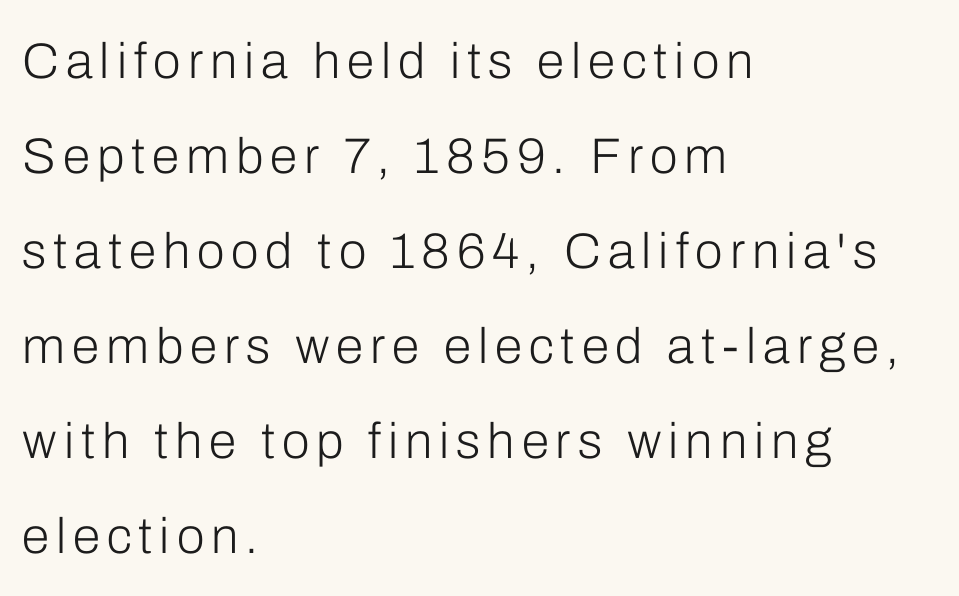
The image shows 50 px light sans-serif type, upright; set left-aligned, loose line spacing (1.9x), not underlined; low stroke contrast and a medium x-height.
